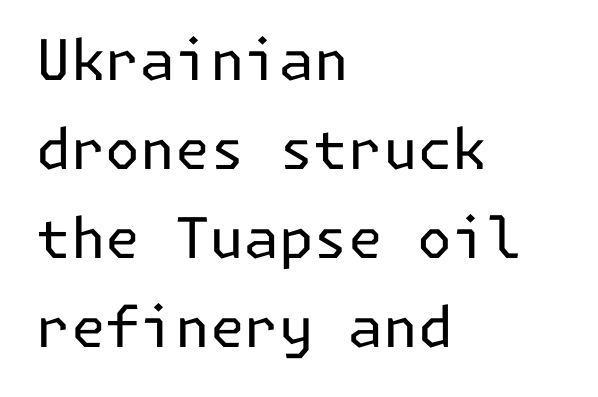
The image shows 56 px regular-weight sans-serif type, upright; set left-aligned, normal line spacing (1.59x), normal letter spacing, not underlined; low stroke contrast and a medium x-height.
